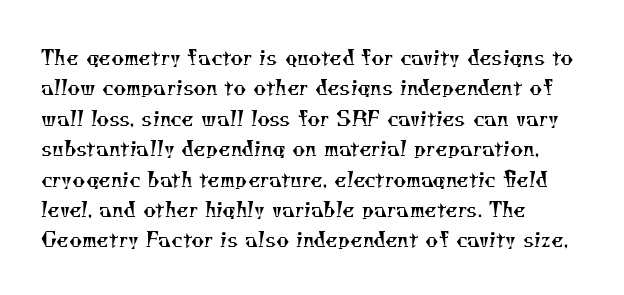
The image shows 20 px text type; set left-aligned, normal line spacing (1.52x), normal letter spacing, not underlined.
